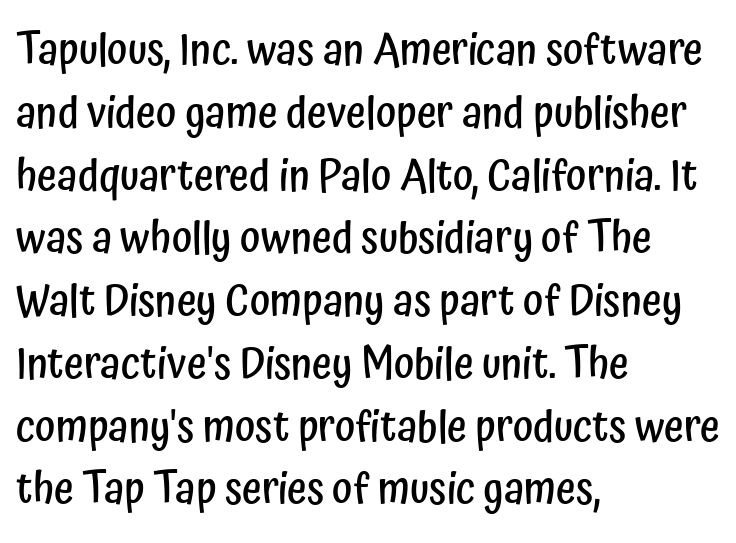
{"serif": "no", "italic": "no", "bold": "semi", "weight": "semibold", "width": "condensed", "stroke_contrast": "low", "x_height": "medium", "monospaced": "no", "underline": "no", "align": "left", "line_spacing": "normal", "line_spacing_ratio": 1.46, "letter_spacing": "normal", "letter_spacing_em": 0.0, "glyph_px": 43}
